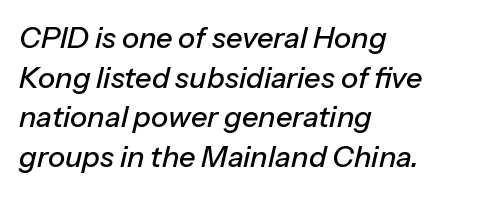
The image shows 29 px text type, italic (leaning right); set left-aligned, normal line spacing (1.37x), normal letter spacing, not underlined; low stroke contrast and a medium x-height.
